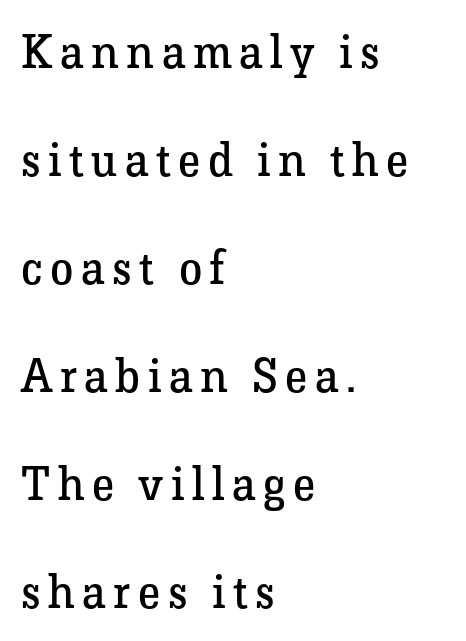
Q: Is the text bold? A: No.
Q: Is the text italic (slanted)? A: No, it is upright.
Q: Is the typeface a serif or a sans-serif typeface? A: Serif.
Q: Is the text underlined? A: No.
Q: How is the paragraph aligned? A: Left-aligned.
Q: Is the spacing between lines tight, normal or loose? A: Loose.
Q: Width (condensed, normal, or wide)? A: Normal.
Q: Stroke contrast? A: Low.
Q: x-height? A: Medium.
Q: Monospaced? A: No.
